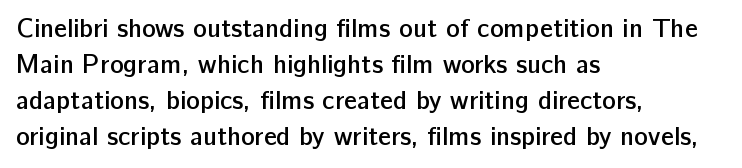
Q: Is the text bold? A: Semi-bold.
Q: Is the text italic (slanted)? A: No, it is upright.
Q: Is the text underlined? A: No.
Q: How is the paragraph aligned? A: Left-aligned.
Q: Is the spacing between letters normal or unusually wide? A: Normal.
Q: Is the spacing between lines tight, normal or loose? A: Normal.
